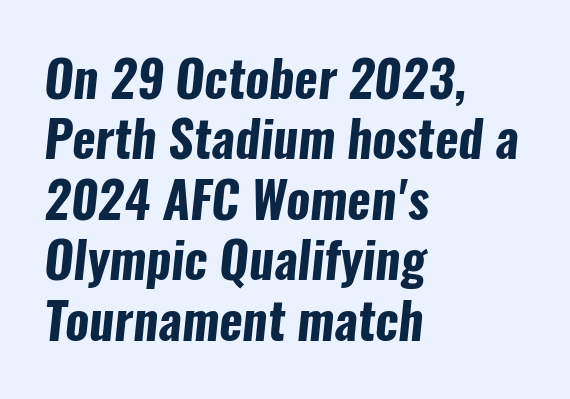
Words appear dense and cohesive because spacing is normal. Think of a printed novel: that variable character pitch is what you see here. The string is rendered with underlining switched off. These lines are composed in type without serifs. The font is running at its bold setting. Caption: multi-line text, flush left, ragged right.
